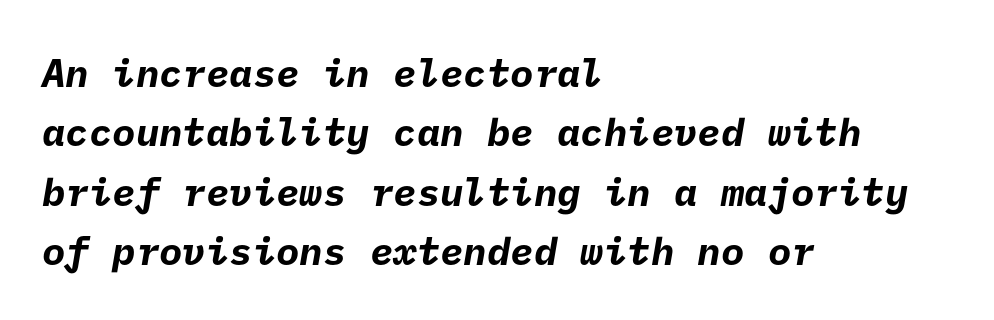
Q: Is the text bold? A: Yes.
Q: Is the typeface a serif or a sans-serif typeface? A: Sans-serif.
Q: Is the text underlined? A: No.
Q: How is the paragraph aligned? A: Left-aligned.
Q: Is the spacing between letters normal or unusually wide? A: Normal.
Q: Is the spacing between lines tight, normal or loose? A: Normal.
Q: Width (condensed, normal, or wide)? A: Normal.
Q: Stroke contrast? A: Low.
Q: x-height? A: Medium.
